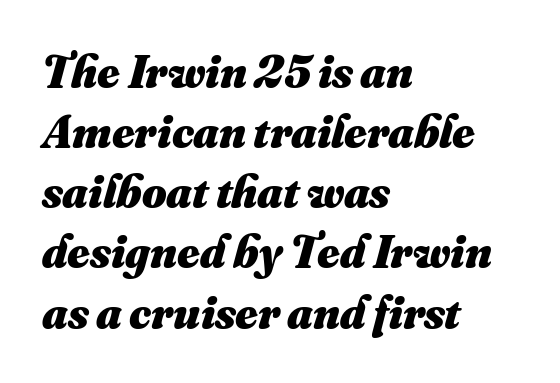
The image shows 47 px heavy type; set left-aligned, normal line spacing (1.28x), normal letter spacing, not underlined; medium stroke contrast and a small x-height.
